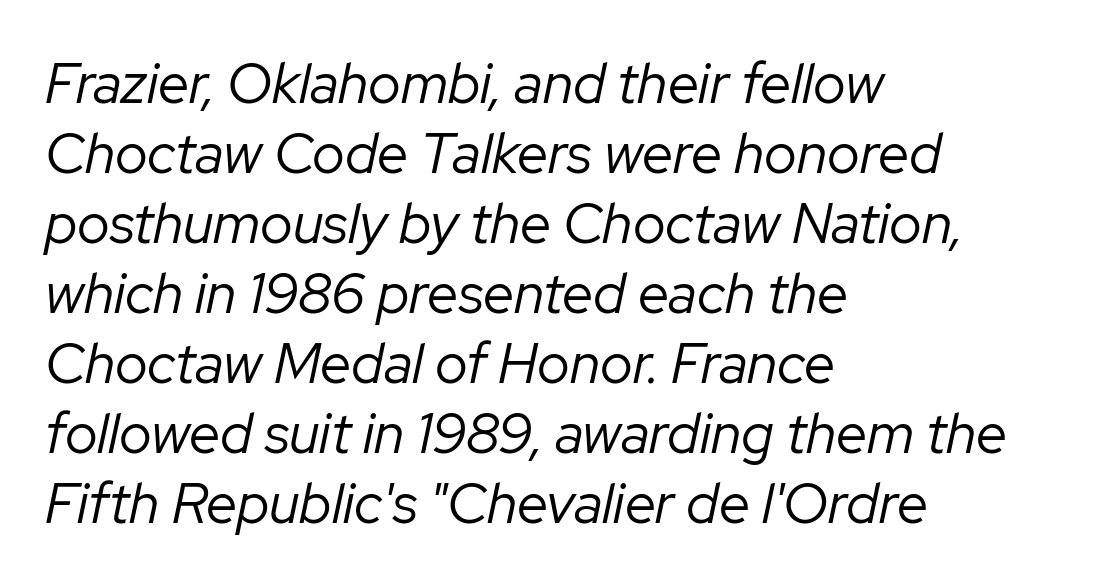
The image shows 56 px regular-weight type, italic (leaning right); set left-aligned, normal line spacing (1.25x), normal letter spacing, not underlined; low stroke contrast and a medium x-height.
